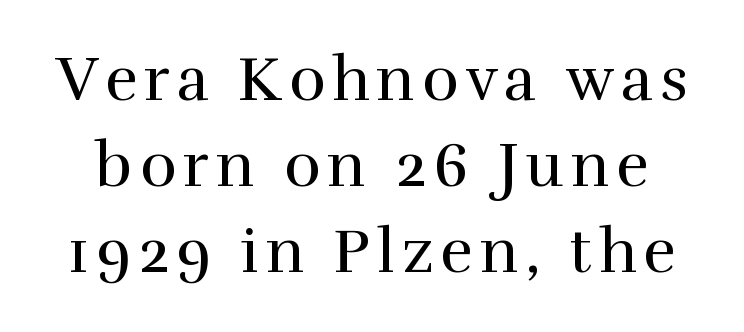
The image shows 62 px regular-weight serif type, upright; set normal line spacing (1.39x), not underlined; a medium x-height.
